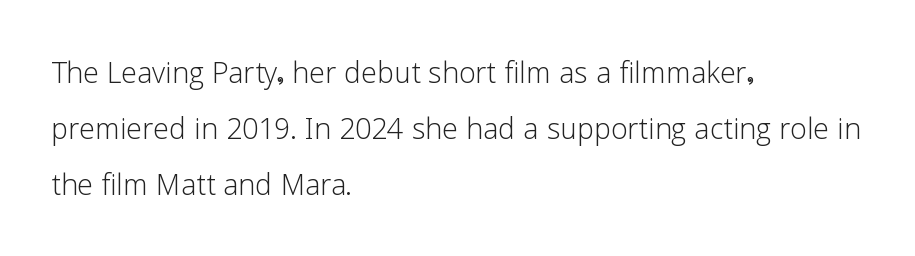
The image shows 38 px light sans-serif type, upright; set left-aligned, normal line spacing (1.47x), normal letter spacing, not underlined; low stroke contrast and a medium x-height.
